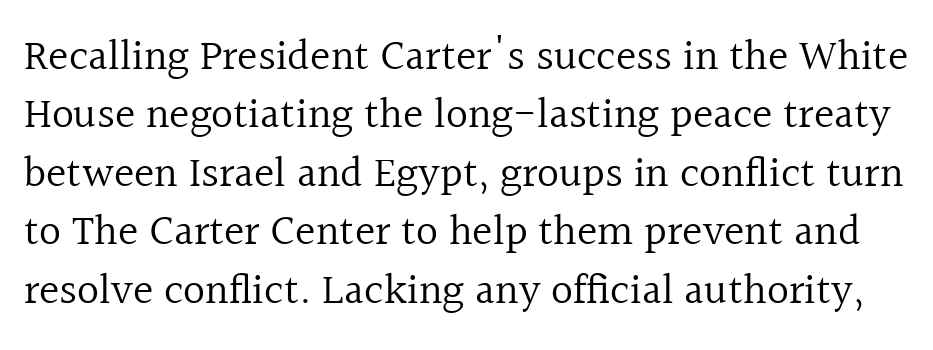
Ordinary non-slanted type is in use. Honestly, the letter spacing is just normal — you wouldn't notice it. Caption: face not bold, strokes unweighted. The passage shown is typed in a proportional face where columns would drift. Are there feet on the stems? There are — it's a serif. Each row of text sits above clean, open space.
